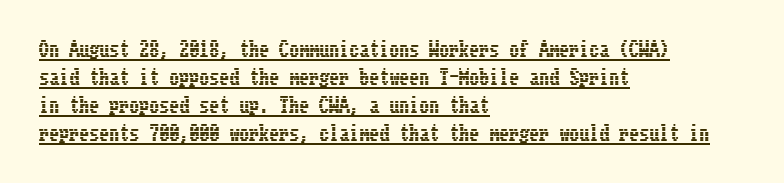
Q: Is the text italic (slanted)? A: No, it is upright.
Q: Is the text underlined? A: Yes.
Q: How is the paragraph aligned? A: Left-aligned.
Q: Is the spacing between letters normal or unusually wide? A: Normal.
Q: Is the spacing between lines tight, normal or loose? A: Normal.
